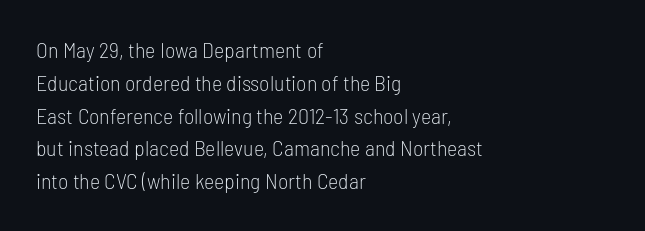
Q: Is the text bold? A: No.
Q: Is the text italic (slanted)? A: No, it is upright.
Q: Is the text underlined? A: No.
Q: How is the paragraph aligned? A: Left-aligned.
Q: Is the spacing between letters normal or unusually wide? A: Normal.
Q: Is the spacing between lines tight, normal or loose? A: Normal.
